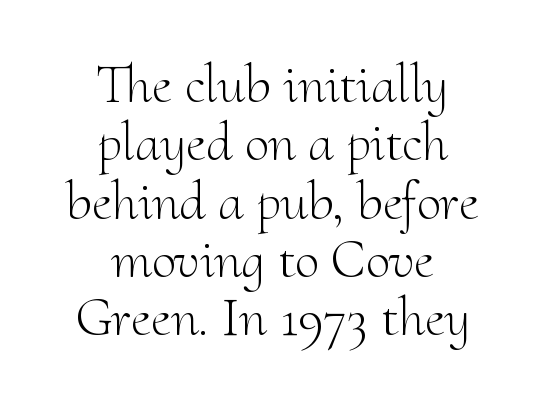
Q: Is the text bold? A: No.
Q: Is the text italic (slanted)? A: No, it is upright.
Q: Is the typeface a serif or a sans-serif typeface? A: Serif.
Q: Is the text underlined? A: No.
Q: How is the paragraph aligned? A: Centered.
Q: Is the spacing between letters normal or unusually wide? A: Normal.
Q: Is the spacing between lines tight, normal or loose? A: Tight.
Q: Width (condensed, normal, or wide)? A: Normal.
Q: Stroke contrast? A: Medium.
Q: x-height? A: Small.
Q: Monospaced? A: No.
